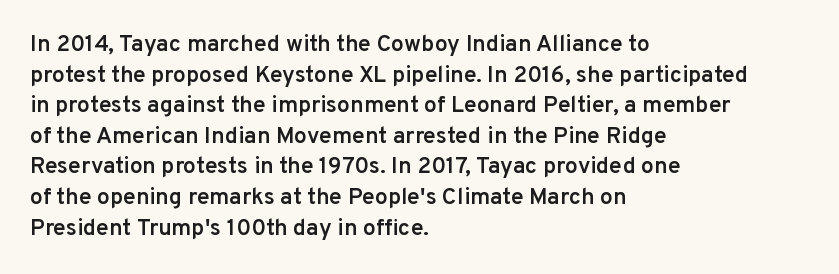
{"italic": "no", "bold": "semi", "underline": "no", "align": "left", "line_spacing": "normal", "line_spacing_ratio": 1.33, "letter_spacing": "normal", "letter_spacing_em": 0.0, "glyph_px": 23}
